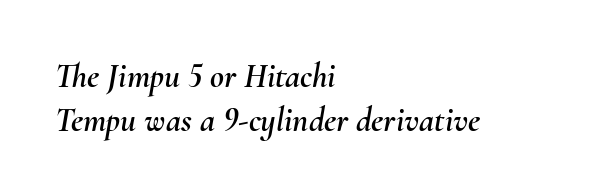
{"italic": "yes", "lean": "right", "slant_degrees": 10, "width": "normal", "stroke_contrast": "medium", "x_height": "small", "monospaced": "no", "underline": "no", "align": "left", "line_spacing": "normal", "line_spacing_ratio": 1.29, "letter_spacing": "normal", "letter_spacing_em": 0.0, "glyph_px": 34}
